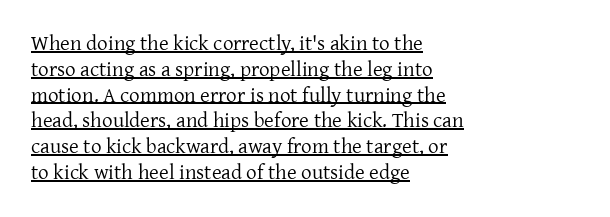
Nope, not italic — everything's standing straight. Compared with a typical body face, this is equally light or lighter still. The line texture is even and compact thanks to regular tracking. The sample's only ornament is a line tracing under the words. A classic flush-left, rag-right setting is used for this passage.
